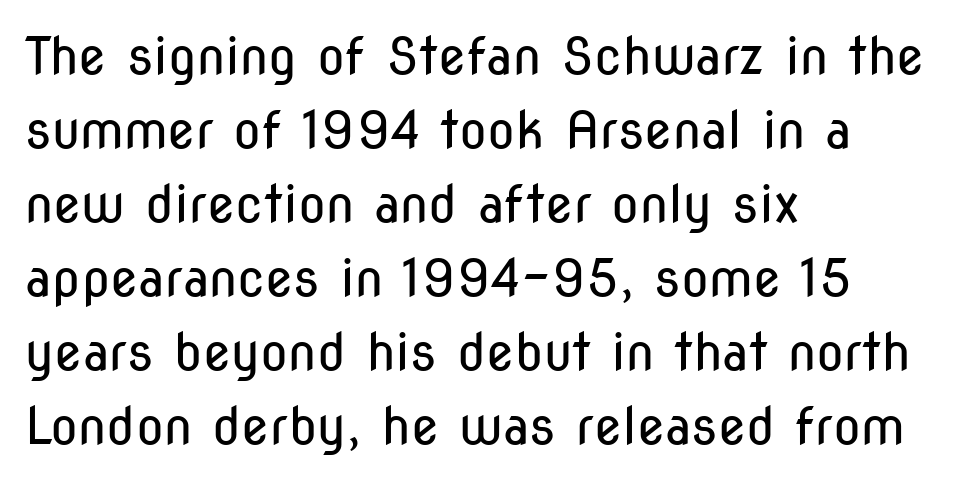
The image shows 51 px regular-weight, condensed sans-serif type, upright; set left-aligned, normal line spacing (1.45x), normal letter spacing, not underlined; low stroke contrast and a medium x-height.
